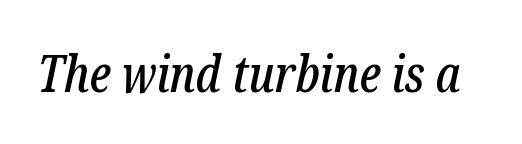
The whole block is typeset with a tilt. Font category for this specimen: serif. The face used here is proportionally spaced, like ordinary book or web type. Check under the words: just untouched page.
